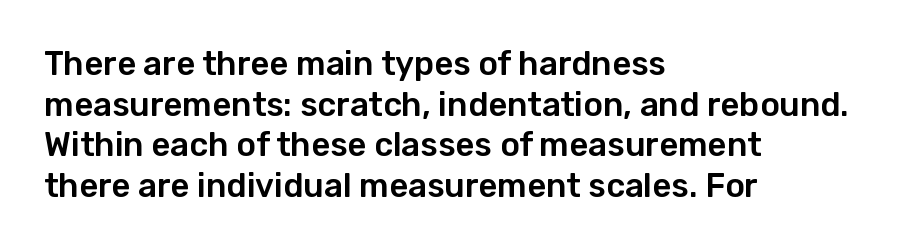
{"serif": "no", "italic": "no", "width": "normal", "stroke_contrast": "low", "x_height": "medium", "monospaced": "no", "underline": "no", "align": "left", "line_spacing_ratio": 1.23, "letter_spacing": "normal", "letter_spacing_em": 0.0, "glyph_px": 33}
